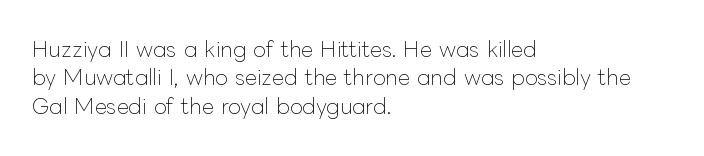
{"italic": "no", "bold": "no", "underline": "no", "align": "left", "line_spacing": "normal", "line_spacing_ratio": 1.35, "letter_spacing": "normal", "letter_spacing_em": 0.0, "glyph_px": 21}
